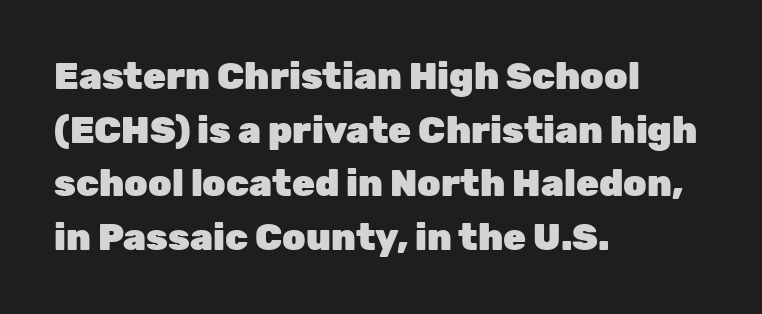
The image shows 37 px heavy sans-serif type, upright; set left-aligned, normal line spacing (1.45x), normal letter spacing, not underlined; low stroke contrast and a medium x-height.
